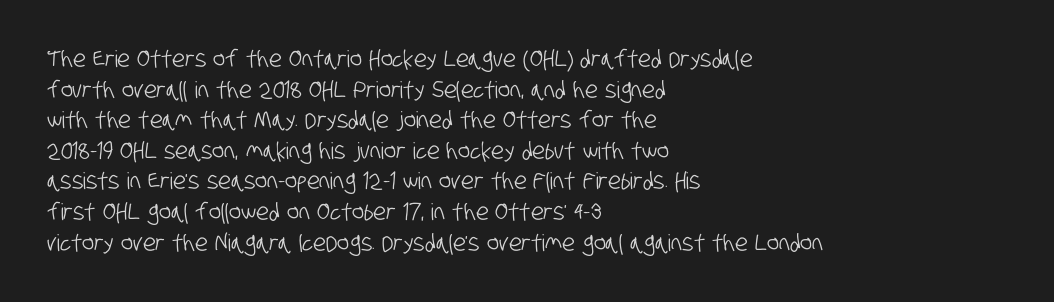
The image shows 23 px text type; set left-aligned, normal line spacing (1.33x), normal letter spacing, not underlined.
